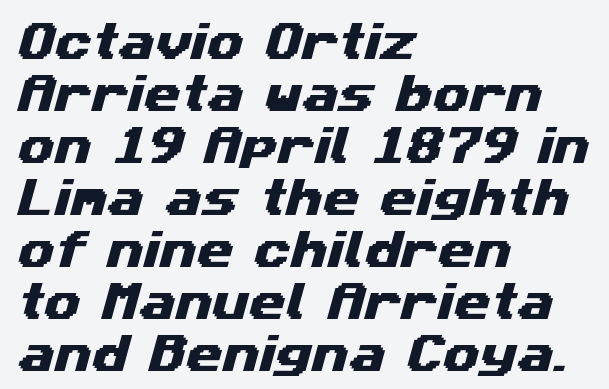
Q: Is the typeface a serif or a sans-serif typeface? A: Sans-serif.
Q: Is the text underlined? A: No.
Q: How is the paragraph aligned? A: Left-aligned.
Q: Is the spacing between letters normal or unusually wide? A: Normal.
Q: Width (condensed, normal, or wide)? A: Wide.
Q: Stroke contrast? A: Medium.
Q: x-height? A: Medium.
Q: Monospaced? A: No.
